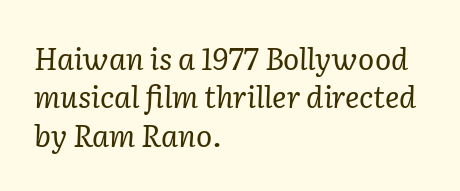
The paragraph has a hard left edge and a soft right edge. This rendering features lettering with no underline. Standard letterfit; no display-style spreading of the glyphs. The weight tops out at a normal text grade. Would a proofreader flag this as italicized? Yes. Spacing verdict: proportional, widths tailored to each character.
